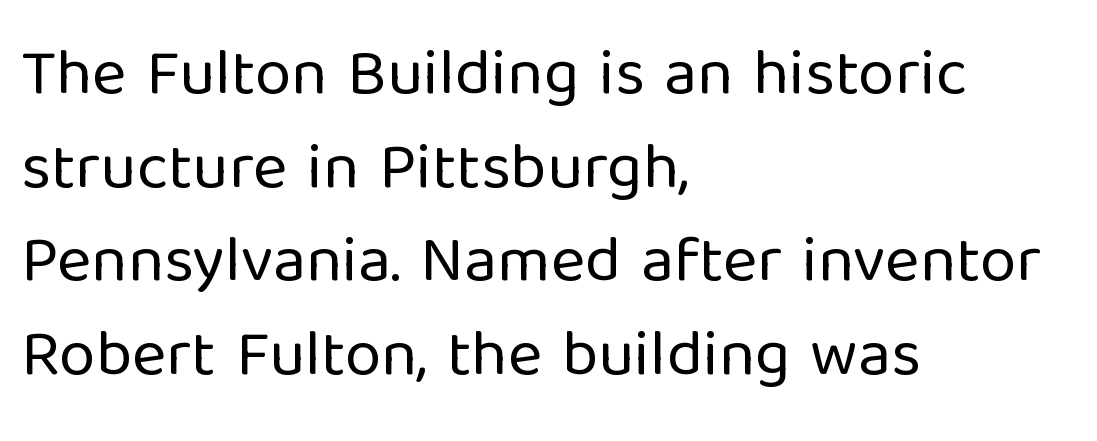
{"serif": "no", "italic": "no", "bold": "no", "weight": "regular", "width": "normal", "stroke_contrast": "low", "x_height": "medium", "monospaced": "no", "underline": "no", "align": "left", "line_spacing": "normal", "line_spacing_ratio": 1.42, "letter_spacing": "normal", "letter_spacing_em": 0.0, "glyph_px": 66}
